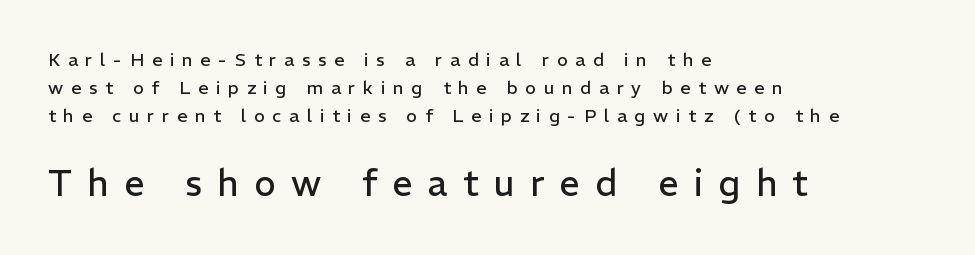
Heaviness? Minimal to ordinary, like unemphasized prose. Note: smaller setting up top, larger setting below. Is this a fixed-width face? No — the glyphs have proportional, varying widths. In terms of posture, this sample is upright. The string is rendered with underlining switched off. Examine the stroke ends and you'll find no serifs.
